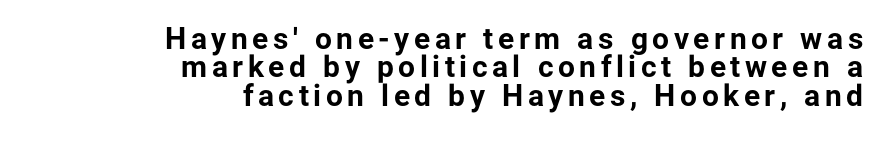
The image shows 30 px bold sans-serif type, upright; set right-aligned, tight line spacing (0.95x), not underlined; low stroke contrast and a medium x-height.
